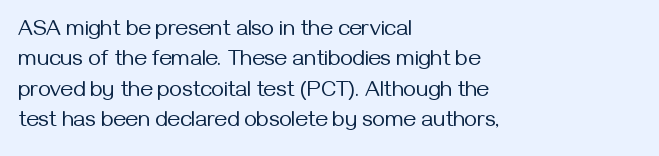
Q: Is the text bold? A: No.
Q: Is the text italic (slanted)? A: No, it is upright.
Q: Is the text underlined? A: No.
Q: How is the paragraph aligned? A: Left-aligned.
Q: Is the spacing between letters normal or unusually wide? A: Normal.
Q: Is the spacing between lines tight, normal or loose? A: Normal.
